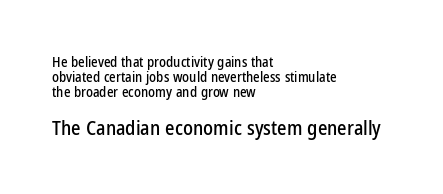
The image shows 20 px text type, upright; set left-aligned, tight line spacing (1.08x), normal letter spacing, not underlined; the second (bottom) block is 1.43x larger.
